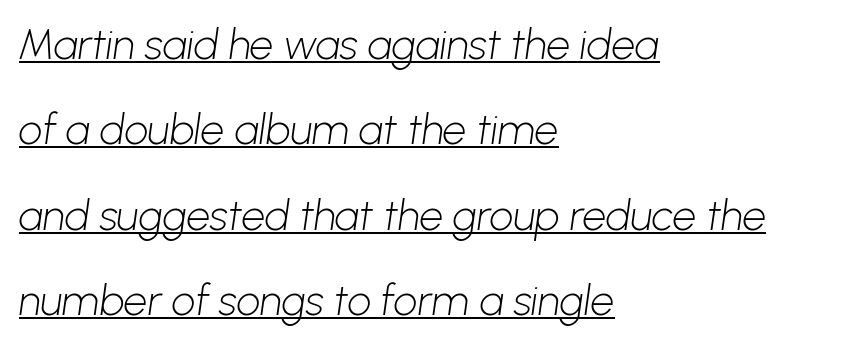
Q: Is the text bold? A: No.
Q: Is the typeface a serif or a sans-serif typeface? A: Sans-serif.
Q: Is the text underlined? A: Yes.
Q: How is the paragraph aligned? A: Left-aligned.
Q: Is the spacing between letters normal or unusually wide? A: Normal.
Q: Is the spacing between lines tight, normal or loose? A: Loose.
Q: Width (condensed, normal, or wide)? A: Normal.
Q: Stroke contrast? A: Low.
Q: x-height? A: Medium.
Q: Monospaced? A: No.
